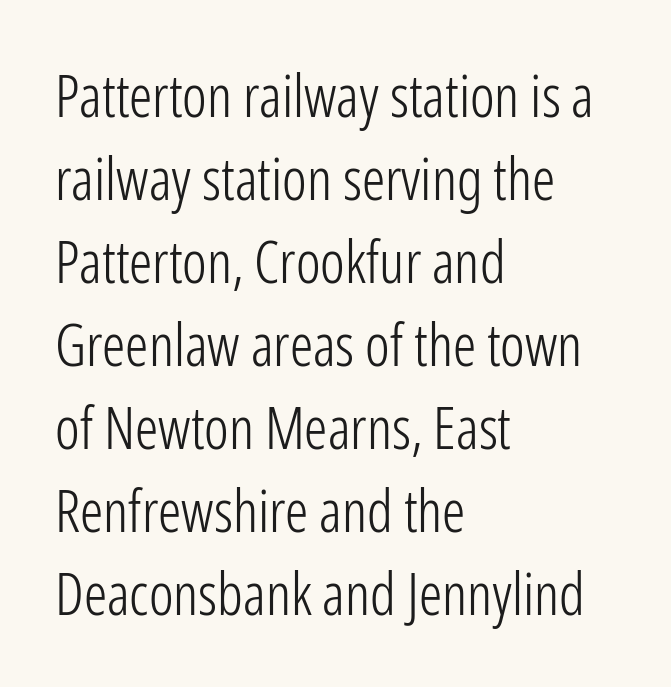
{"serif": "no", "italic": "no", "bold": "no", "weight": "light", "width": "condensed", "stroke_contrast": "low", "x_height": "medium", "monospaced": "no", "underline": "no", "align": "left", "line_spacing": "normal", "line_spacing_ratio": 1.43, "letter_spacing": "normal", "letter_spacing_em": 0.0, "glyph_px": 58}
